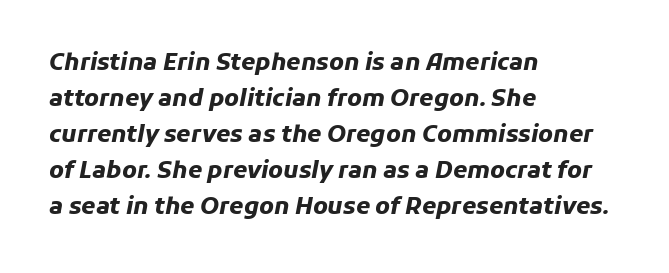
Line starts are locked; line ends wander. Lines of text with bare space underneath. Short note: letters normally spaced. Emphasis-style slanted type is in use. Typographic density is high because the face is bold.
